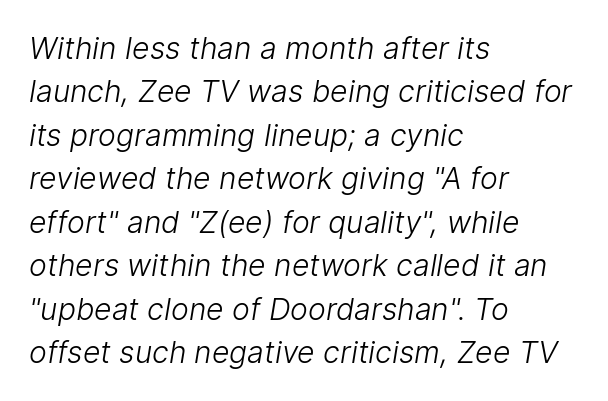
Students, note that the glyphs here touch the page at normal intervals. Weight class: somewhere from thin through regular. Line spacing here is normal. These lines are composed in type without serifs.
